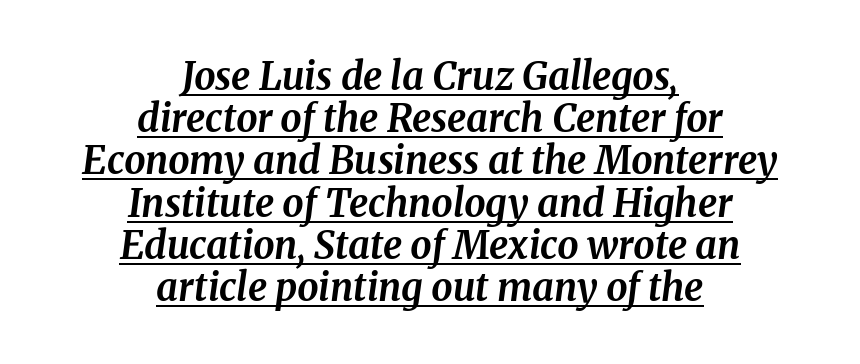
The image shows 38 px bold serif type, italic (leaning right); set centered, tight line spacing (1.11x), normal letter spacing, underlined; medium stroke contrast and a medium x-height.
